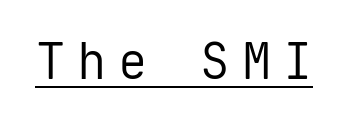
Q: Is the text bold? A: No.
Q: Is the text italic (slanted)? A: No, it is upright.
Q: Is the typeface a serif or a sans-serif typeface? A: Sans-serif.
Q: Is the text underlined? A: Yes.
Q: Is the spacing between letters normal or unusually wide? A: Unusually wide.
Q: Width (condensed, normal, or wide)? A: Normal.
Q: Stroke contrast? A: Low.
Q: x-height? A: Medium.
Q: Monospaced? A: Yes.
